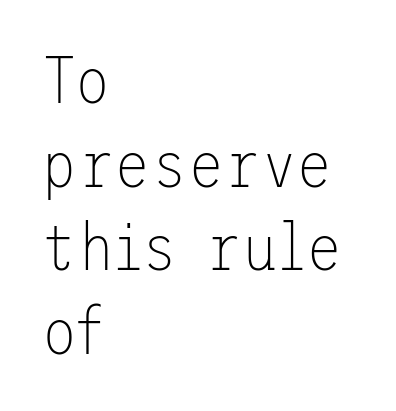
{"serif": "no", "italic": "no", "bold": "no", "weight": "thin", "width": "normal", "stroke_contrast": "low", "x_height": "medium", "underline": "no", "align": "left", "line_spacing": "normal", "line_spacing_ratio": 1.25, "letter_spacing": "normal", "letter_spacing_em": 0.0, "glyph_px": 67}
